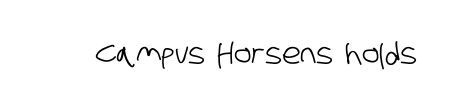
{"serif": "no", "width": "condensed", "stroke_contrast": "low", "x_height": "large", "monospaced": "no", "underline": "no", "letter_spacing": "normal", "letter_spacing_em": 0.0, "glyph_px": 29}
